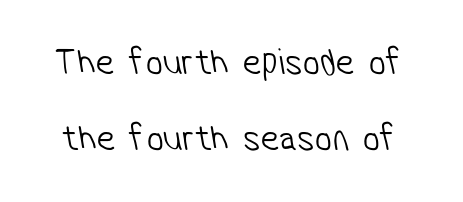
The letters advance in unequal steps, a hallmark of proportional type. Bare-footed words on every line. The tracking reads as untouched default to a designer's eye. A great deal of white space separates one row of letters from the next.
